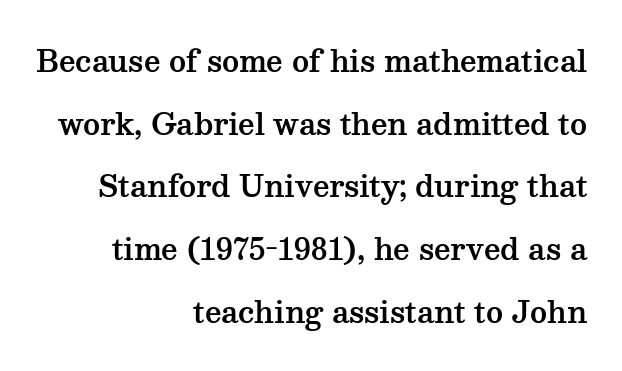
Varying glyph widths throughout — classic text-font behaviour. The rag falls on the left side of this text block. Does extra space separate the letters? No, they use regular spacing. Posture: upright roman.
